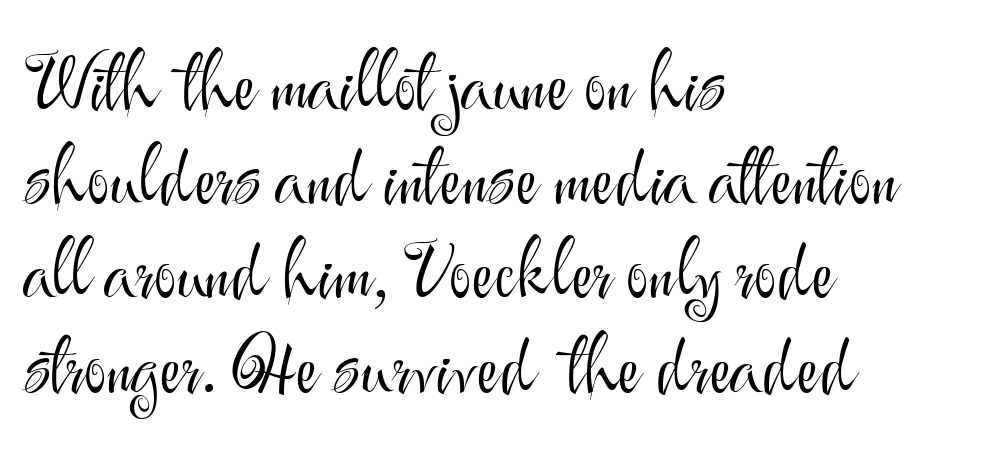
Think of a printed novel: that variable character pitch is what you see here. The text was rendered using a sans face with plain stroke endings. The face used here is rendered with its standard letterfit. Is the block centered? No — it sits flush against the left margin. Each stroke keeps to a modest, everyday thickness or less.
